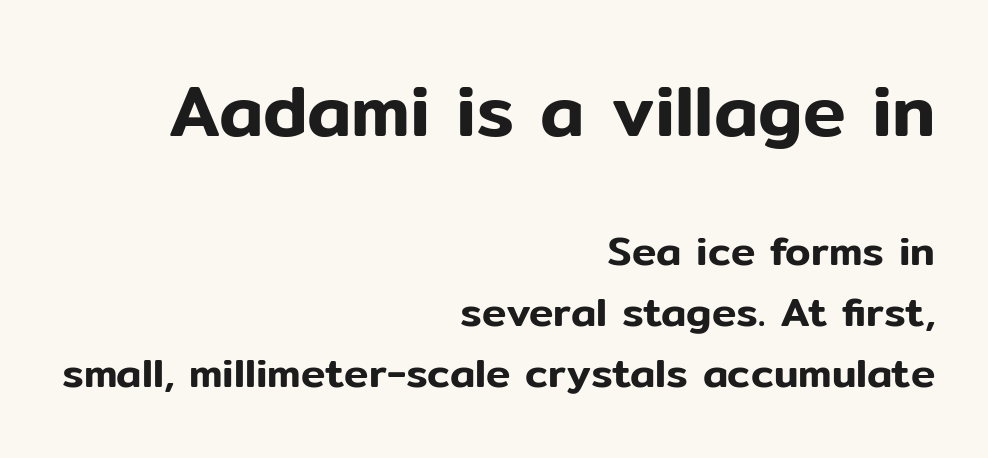
Q: Is the text italic (slanted)? A: No, it is upright.
Q: Is the typeface a serif or a sans-serif typeface? A: Sans-serif.
Q: Is the text underlined? A: No.
Q: How is the paragraph aligned? A: Right-aligned.
Q: Is the spacing between letters normal or unusually wide? A: Normal.
Q: Is the spacing between lines tight, normal or loose? A: Normal.
Q: Which block of text is set in a larger size, the first (top) or the second (bottom)? A: The first (top) one.
Q: Width (condensed, normal, or wide)? A: Normal.
Q: Stroke contrast? A: Low.
Q: x-height? A: Medium.
Q: Monospaced? A: No.
